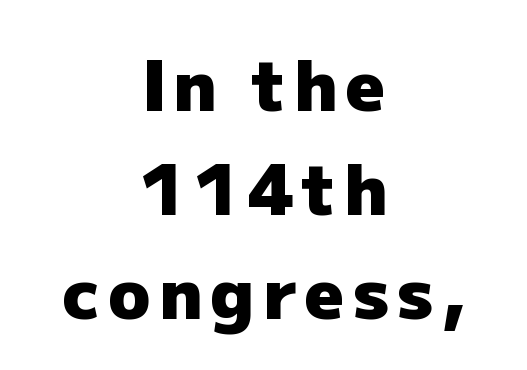
Q: Is the text bold? A: Yes.
Q: Is the text italic (slanted)? A: No, it is upright.
Q: Is the typeface a serif or a sans-serif typeface? A: Sans-serif.
Q: Is the text underlined? A: No.
Q: How is the paragraph aligned? A: Centered.
Q: Is the spacing between lines tight, normal or loose? A: Normal.
Q: Width (condensed, normal, or wide)? A: Normal.
Q: Stroke contrast? A: Low.
Q: x-height? A: Medium.
Q: Monospaced? A: No.
